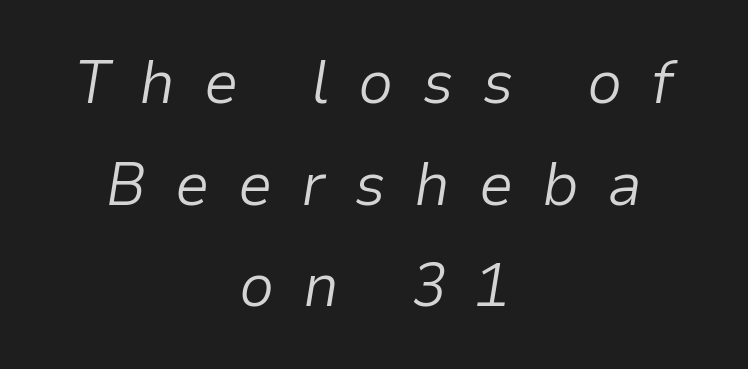
Baseline-to-baseline distance is the conventional proportion of letter height. The space beneath each line is pristine and unruled. The face used here has a pronounced slope to its letters. Teacher's note: observe the equal gaps on both sides — that is centered alignment. Looks like regular typesetting: each glyph gets only the width it needs. Weight class: somewhere from thin through regular.
